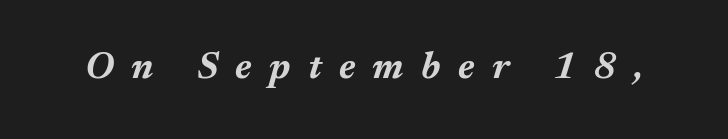
{"italic": "yes", "lean": "right", "slant_degrees": 17, "bold": "yes", "weight": "bold", "width": "normal", "stroke_contrast": "medium", "x_height": "medium", "monospaced": "no", "underline": "no", "letter_spacing": "wide", "letter_spacing_em": 0.46, "glyph_px": 38}
